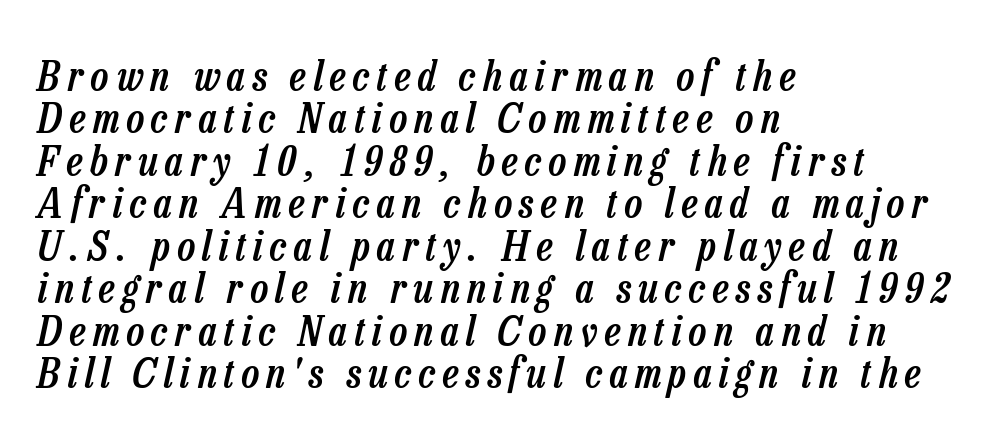
Only glyphs here, with clear space below each row. The font is running at a semibold setting, under full bold. Does the lettering tilt? It does — this is italic. Notice how the passage keeps a crisp vertical edge on the left only. You could not count columns in this text — the font is proportionally spaced. You could barely slide anything between these rows.
